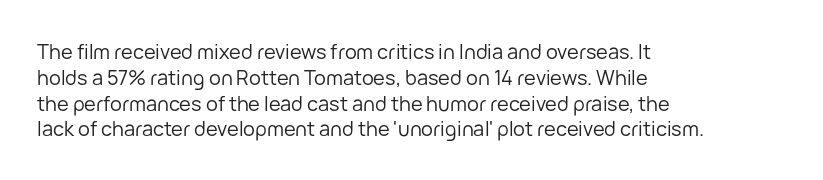
Interline gaps are of average width in this sample. Style check: upright. Tracking here is standard; glyphs follow each other at the usual distance. Stroke mass is kept to a normal reading level or below. Beneath every word, the page is bare. Leftover space on each line is placed entirely after the last word.
